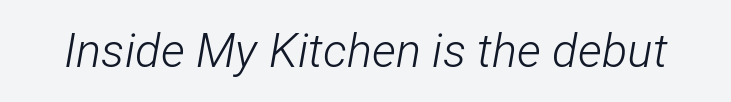
{"italic": "yes", "lean": "right", "slant_degrees": 12, "bold": "no", "weight": "light", "width": "condensed", "stroke_contrast": "low", "x_height": "medium", "monospaced": "no", "underline": "no", "letter_spacing": "normal", "letter_spacing_em": 0.0, "glyph_px": 47}
